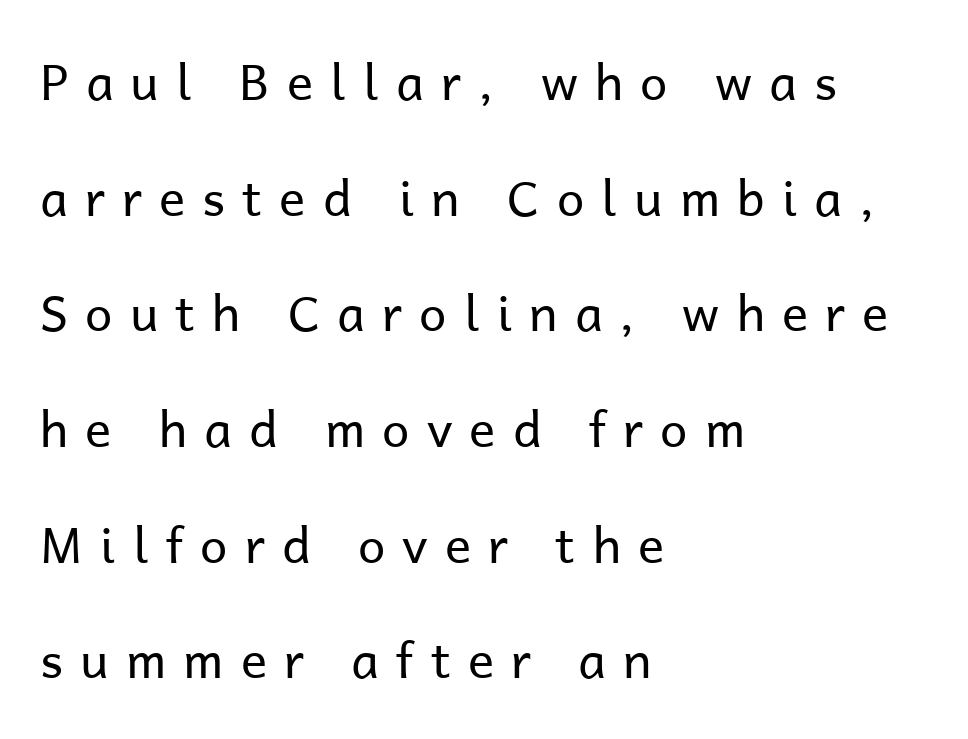
The image shows 49 px regular-weight sans-serif type, upright; set left-aligned, loose line spacing (2.36x), unusually wide letter spacing (+0.35 em), not underlined; low stroke contrast and a medium x-height.
